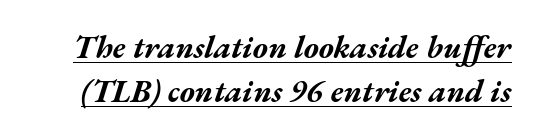
{"italic": "yes", "lean": "right", "slant_degrees": 17, "bold": "yes", "weight": "bold", "width": "wide", "stroke_contrast": "medium", "x_height": "medium", "monospaced": "no", "underline": "yes", "line_spacing": "normal", "line_spacing_ratio": 1.38, "letter_spacing": "normal", "letter_spacing_em": 0.0, "glyph_px": 32}
